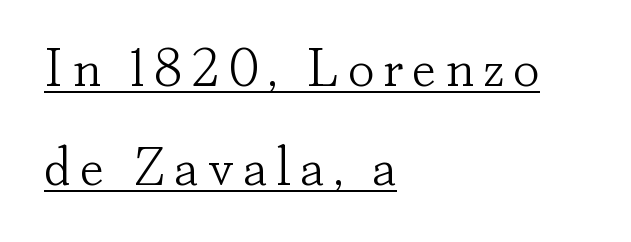
Q: Is the text bold? A: No.
Q: Is the text italic (slanted)? A: No, it is upright.
Q: Is the typeface a serif or a sans-serif typeface? A: Serif.
Q: Is the text underlined? A: Yes.
Q: How is the paragraph aligned? A: Left-aligned.
Q: Width (condensed, normal, or wide)? A: Normal.
Q: Stroke contrast? A: Low.
Q: x-height? A: Small.
Q: Monospaced? A: No.
